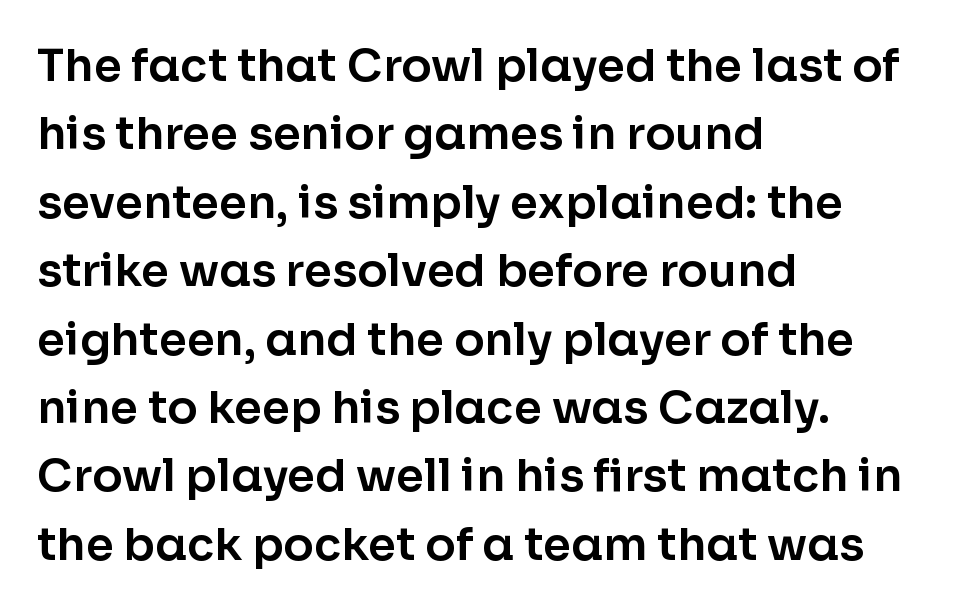
If you measured baseline to baseline, you'd find a middling distance. You could not count columns in this text — the font is proportionally spaced. This sample uses plain, unmodified letter spacing. A roman cut, with each character standing at attention. A classic flush-left, rag-right setting is used for this passage. Words float on clear page, feet unadorned.
